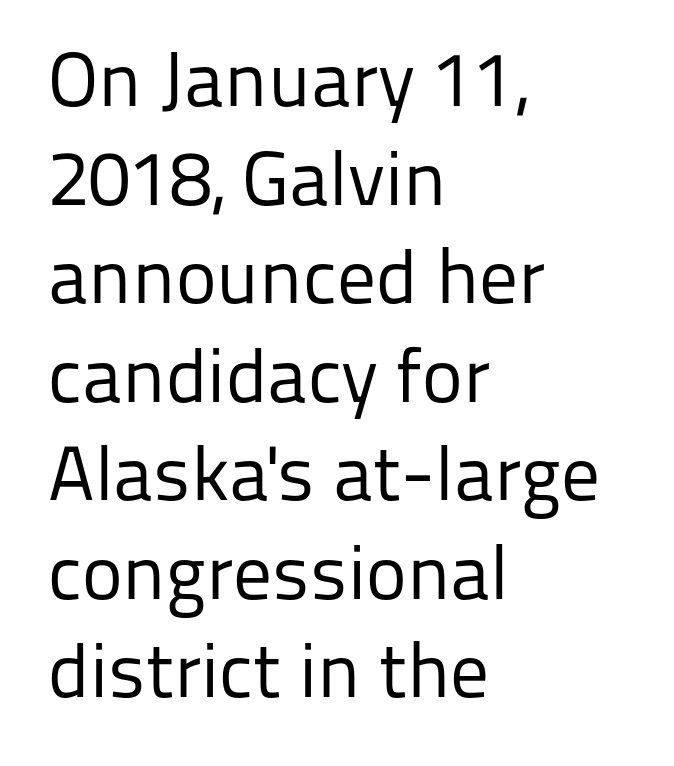
{"serif": "no", "italic": "no", "bold": "no", "weight": "regular", "width": "normal", "stroke_contrast": "low", "x_height": "medium", "monospaced": "no", "underline": "no", "align": "left", "line_spacing": "normal", "line_spacing_ratio": 1.28, "letter_spacing": "normal", "letter_spacing_em": 0.0, "glyph_px": 77}
